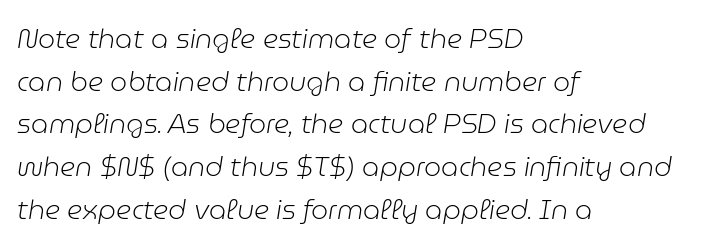
{"italic": "yes", "lean": "right", "slant_degrees": 9, "bold": "no", "underline": "no", "align": "left", "line_spacing": "normal", "line_spacing_ratio": 1.58, "letter_spacing": "normal", "letter_spacing_em": 0.0, "glyph_px": 27}
